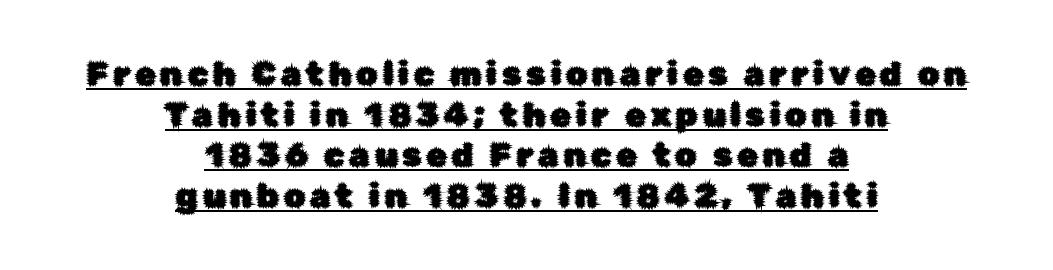
What kind of face is this? One without serifs — a sans. A typesetter would call this proportional, since set widths differ per character. The specimen includes a rule beneath the text block's lines. The type sits square on the baseline with zero lean. Short and long lines alike share a common midpoint.
